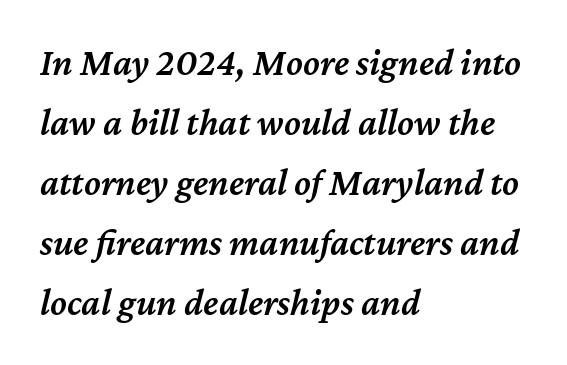
Q: Is the text bold? A: Semi-bold.
Q: Is the text italic (slanted)? A: Yes, it leans right by about 12 degrees.
Q: Is the text underlined? A: No.
Q: How is the paragraph aligned? A: Left-aligned.
Q: Is the spacing between letters normal or unusually wide? A: Normal.
Q: Is the spacing between lines tight, normal or loose? A: Normal.
Q: Width (condensed, normal, or wide)? A: Normal.
Q: Stroke contrast? A: Medium.
Q: x-height? A: Medium.
Q: Monospaced? A: No.
